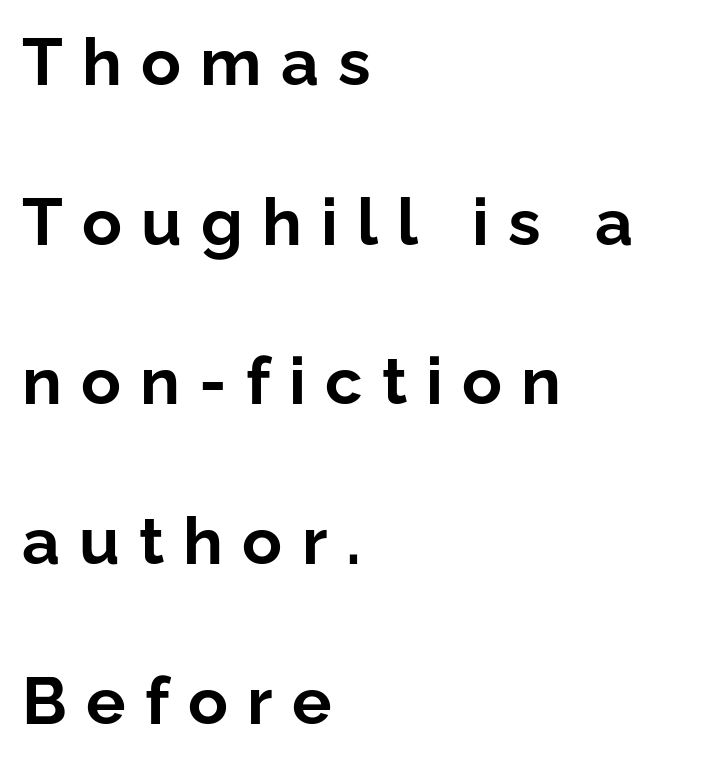
Pretty heavy lettering here — definitely bold. Regarding leading, the lines here are spaced well apart. Here the designer chose a conventional face with non-uniform glyph widths. Is the letter spacing exaggerated? Yes — the characters are pushed far apart.
